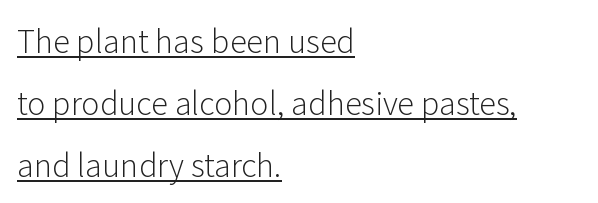
Spacing between characters is what you'd get straight out of the box. These lines were composed using upright roman letters. Think of a printed novel: that variable character pitch is what you see here. You could fit nearly another row in the gap between these rows. Type style note: lacks serifs. Every row of glyphs begins at an identical x-position on the left.
